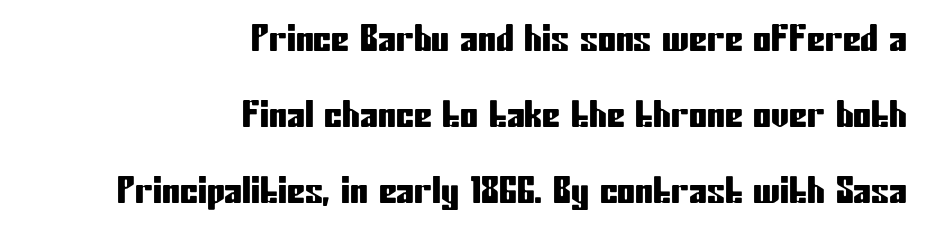
The image shows 36 px condensed sans-serif type, upright; set right-aligned, loose line spacing (2.11x), normal letter spacing, not underlined; low stroke contrast and a medium x-height.
